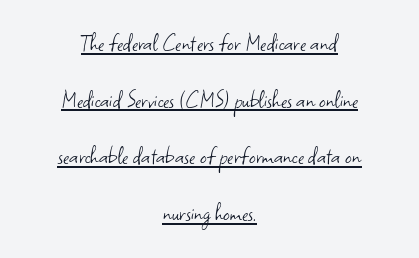
{"bold": "no", "underline": "yes", "align": "center", "line_spacing": "loose", "line_spacing_ratio": 2.18, "letter_spacing": "normal", "letter_spacing_em": 0.0, "glyph_px": 26}
